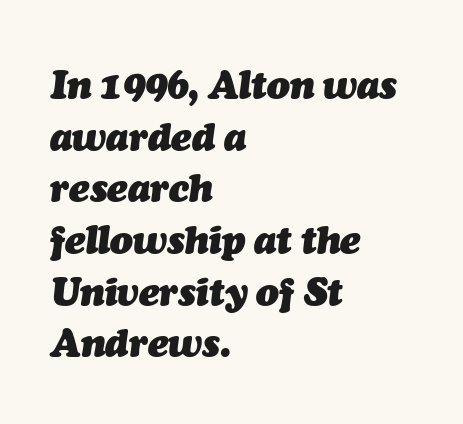
Is this a fixed-width face? No — the glyphs have proportional, varying widths. Each word holds together tightly as a unit, with standard inter-letter gaps. These words are printed bold, with thick strokes throughout. This sample is left-justified, so line endings fall wherever the words run out. Regular leading. The glyphs look as if they've been sheared to an angle.
